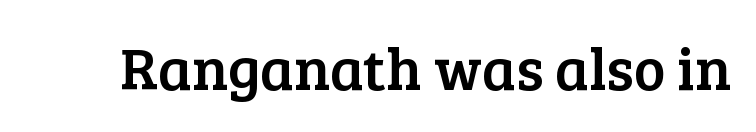
{"serif": "yes", "italic": "no", "width": "normal", "stroke_contrast": "low", "x_height": "medium", "monospaced": "no", "underline": "no", "letter_spacing": "normal", "letter_spacing_em": 0.0, "glyph_px": 60}
